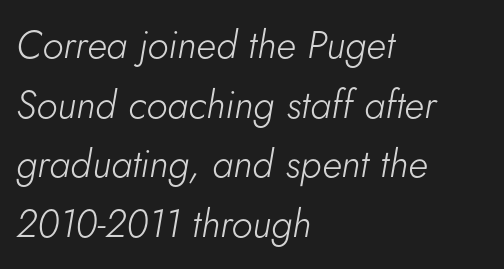
Q: Is the text bold? A: No.
Q: Is the text italic (slanted)? A: Yes, it leans right by about 5 degrees.
Q: Is the text underlined? A: No.
Q: How is the paragraph aligned? A: Left-aligned.
Q: Is the spacing between letters normal or unusually wide? A: Normal.
Q: Is the spacing between lines tight, normal or loose? A: Normal.
Q: Width (condensed, normal, or wide)? A: Normal.
Q: Stroke contrast? A: Low.
Q: x-height? A: Small.
Q: Monospaced? A: No.
